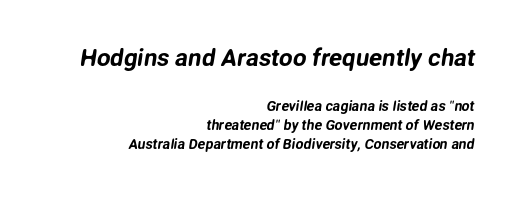
Q: Is the text underlined? A: No.
Q: How is the paragraph aligned? A: Right-aligned.
Q: Is the spacing between letters normal or unusually wide? A: Normal.
Q: Is the spacing between lines tight, normal or loose? A: Normal.
Q: Which block of text is set in a larger size, the first (top) or the second (bottom)? A: The first (top) one.
